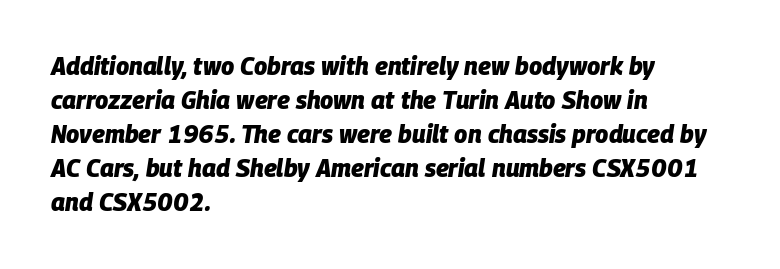
{"italic": "yes", "lean": "right", "slant_degrees": 9, "bold": "yes", "underline": "no", "align": "left", "line_spacing": "normal", "line_spacing_ratio": 1.42, "letter_spacing": "normal", "letter_spacing_em": 0.0, "glyph_px": 24}
